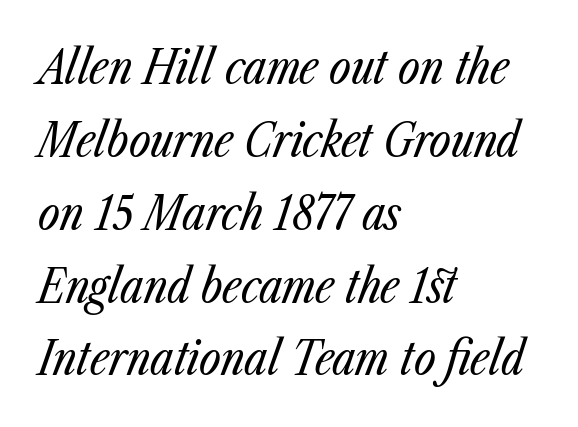
Q: Is the text bold? A: No.
Q: Is the text italic (slanted)? A: Yes, it leans right by about 23 degrees.
Q: Is the text underlined? A: No.
Q: How is the paragraph aligned? A: Left-aligned.
Q: Is the spacing between letters normal or unusually wide? A: Normal.
Q: Is the spacing between lines tight, normal or loose? A: Normal.
Q: Width (condensed, normal, or wide)? A: Condensed.
Q: Stroke contrast? A: Low.
Q: x-height? A: Medium.
Q: Monospaced? A: No.
